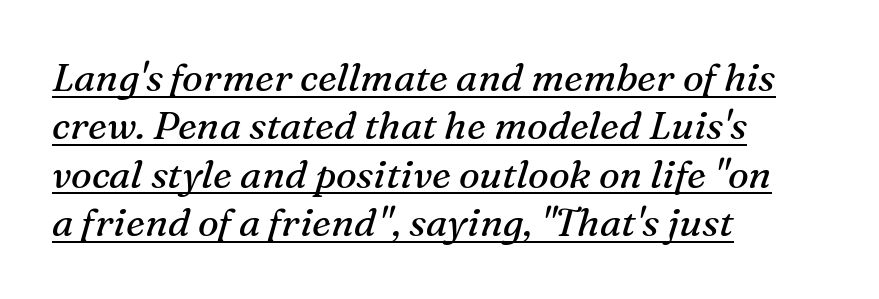
The image shows 39 px regular-weight serif type, italic (leaning right); set left-aligned, line spacing 1.24x, normal letter spacing, underlined; medium stroke contrast and a medium x-height.
